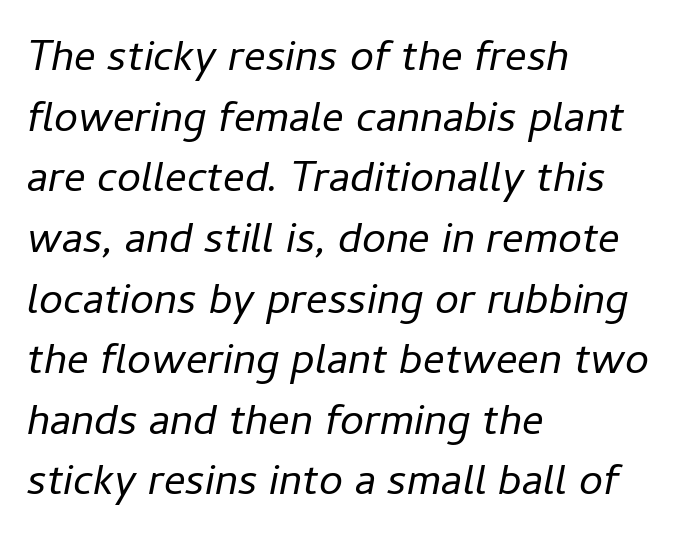
{"italic": "yes", "lean": "right", "slant_degrees": 11, "bold": "no", "weight": "regular", "width": "normal", "stroke_contrast": "low", "x_height": "medium", "monospaced": "no", "underline": "no", "align": "left", "line_spacing": "normal", "line_spacing_ratio": 1.41, "letter_spacing": "normal", "letter_spacing_em": 0.0, "glyph_px": 43}
